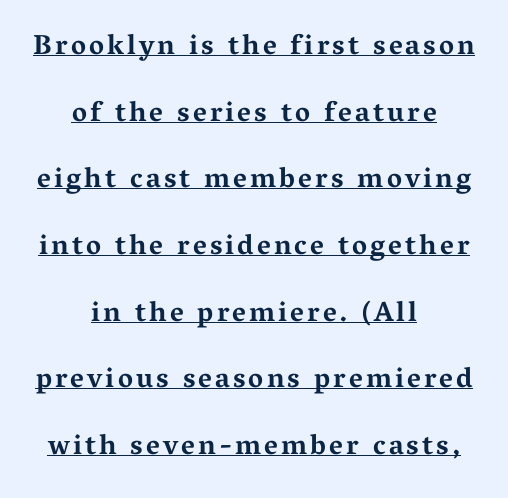
Every letter is thick-stroked: bold, no question. This is serif lettering, the kind often seen in printed books. A baseline rule has been typeset under these characters. This block would shrink considerably if given ordinary leading; it's expanded now.
